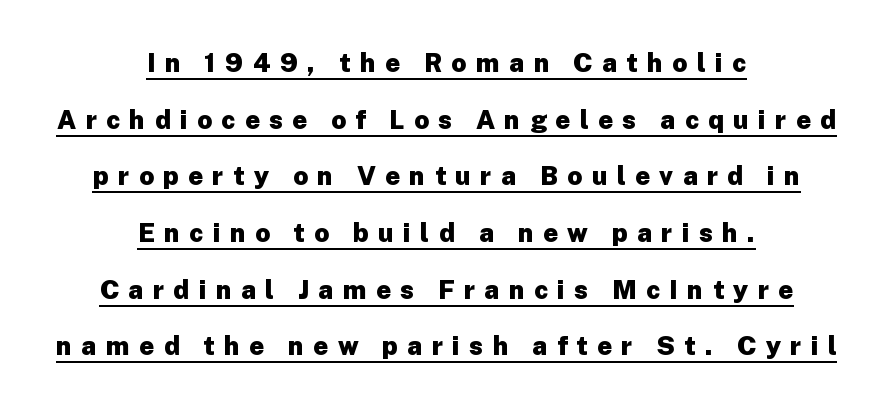
Q: Is the text bold? A: Yes.
Q: Is the text italic (slanted)? A: No, it is upright.
Q: Is the text underlined? A: Yes.
Q: How is the paragraph aligned? A: Centered.
Q: Is the spacing between letters normal or unusually wide? A: Unusually wide.
Q: Is the spacing between lines tight, normal or loose? A: Loose.
